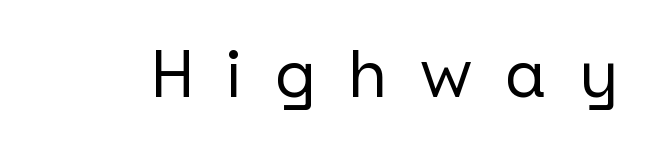
{"serif": "no", "italic": "no", "width": "normal", "stroke_contrast": "low", "x_height": "medium", "underline": "no", "letter_spacing": "wide", "letter_spacing_em": 0.49, "glyph_px": 67}
